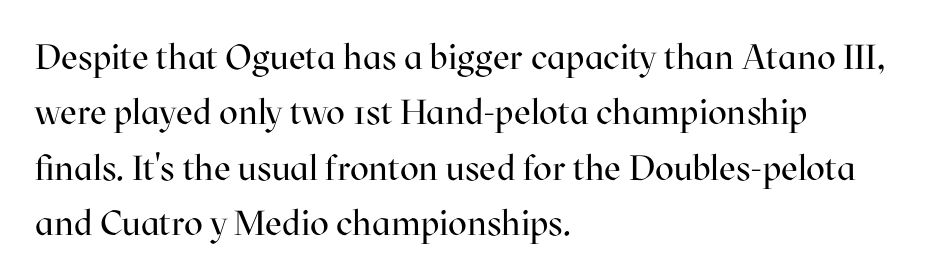
The image shows 35 px regular-weight serif type, upright; set left-aligned, normal line spacing (1.58x), normal letter spacing, not underlined; high stroke contrast and a medium x-height.
